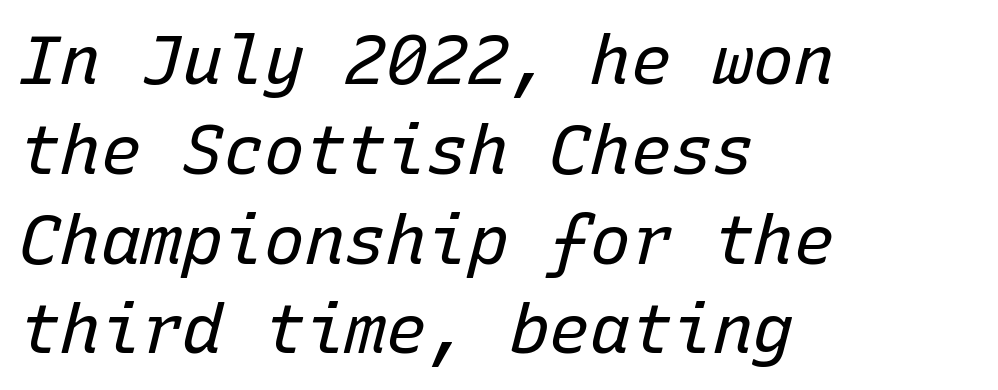
Q: Is the text bold? A: No.
Q: Is the text italic (slanted)? A: Yes, it leans right by about 15 degrees.
Q: Is the text underlined? A: No.
Q: How is the paragraph aligned? A: Left-aligned.
Q: Is the spacing between letters normal or unusually wide? A: Normal.
Q: Is the spacing between lines tight, normal or loose? A: Normal.
Q: Width (condensed, normal, or wide)? A: Normal.
Q: Stroke contrast? A: Low.
Q: x-height? A: Medium.
Q: Monospaced? A: Yes.
